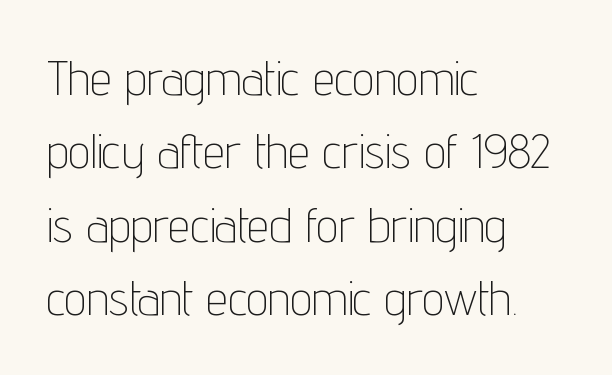
Q: Is the text bold? A: No.
Q: Is the text italic (slanted)? A: No, it is upright.
Q: Is the typeface a serif or a sans-serif typeface? A: Sans-serif.
Q: Is the text underlined? A: No.
Q: How is the paragraph aligned? A: Left-aligned.
Q: Is the spacing between letters normal or unusually wide? A: Normal.
Q: Is the spacing between lines tight, normal or loose? A: Normal.
Q: Width (condensed, normal, or wide)? A: Condensed.
Q: Stroke contrast? A: Low.
Q: x-height? A: Medium.
Q: Monospaced? A: No.
